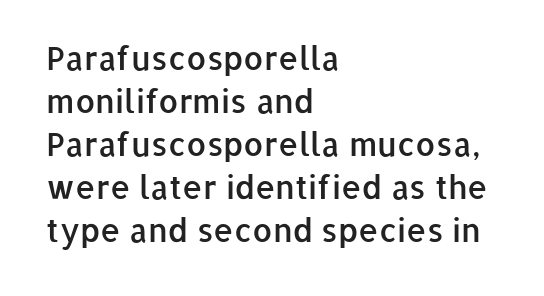
{"serif": "no", "italic": "no", "bold": "semi", "weight": "semibold", "width": "normal", "stroke_contrast": "low", "x_height": "medium", "monospaced": "no", "underline": "no", "align": "left", "line_spacing": "normal", "line_spacing_ratio": 1.34, "letter_spacing": "normal", "letter_spacing_em": 0.0, "glyph_px": 32}
